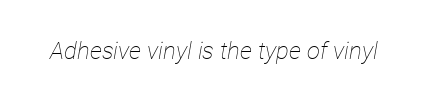
The image shows 24 px text type, italic (leaning right); set normal letter spacing, not underlined.
